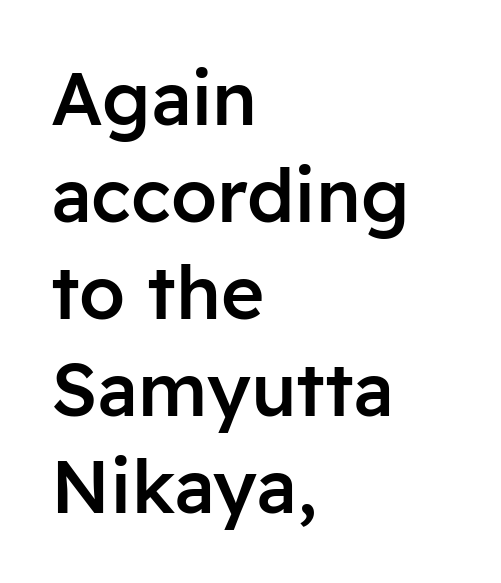
The image shows 74 px semibold sans-serif type, upright; set left-aligned, normal line spacing (1.31x), normal letter spacing, not underlined; low stroke contrast and a medium x-height.
